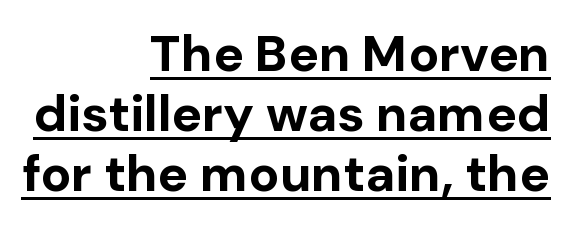
When letters stand straight like this, we call the style roman or upright. Somebody hit Ctrl+U on this one — the words are underlined. I'd describe the lettering as bold — thick and assertive. These lines are rendered in a variable-pitch font. In terms of letterspacing, this is plain default setting. Observe the absence of serifs on each vertical stroke in this sample.
